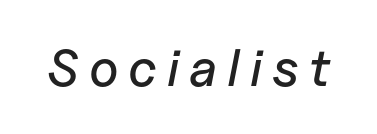
The image shows 52 px text type, italic (leaning right); set not underlined; low stroke contrast and a medium x-height.
